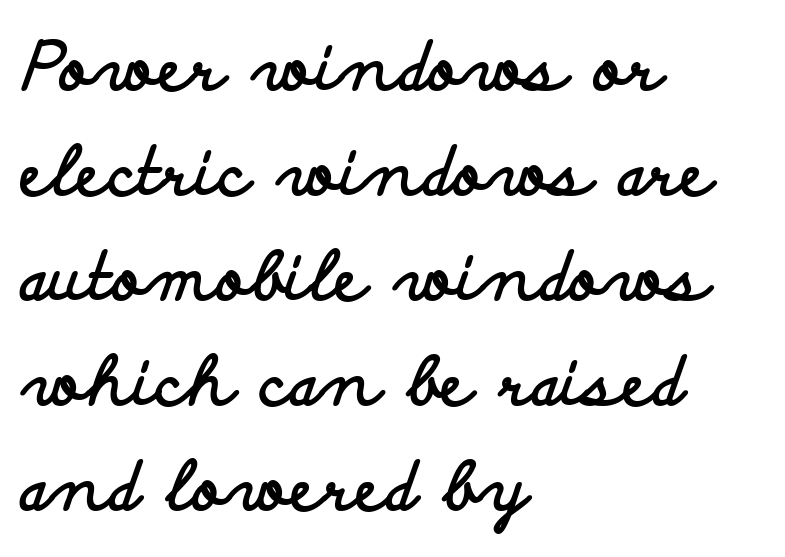
Q: Is the text bold? A: Yes.
Q: Is the text italic (slanted)? A: Yes.
Q: Is the typeface a serif or a sans-serif typeface? A: Sans-serif.
Q: Is the text underlined? A: No.
Q: How is the paragraph aligned? A: Left-aligned.
Q: Is the spacing between letters normal or unusually wide? A: Normal.
Q: Is the spacing between lines tight, normal or loose? A: Normal.
Q: Width (condensed, normal, or wide)? A: Wide.
Q: Stroke contrast? A: Low.
Q: x-height? A: Small.
Q: Monospaced? A: No.
